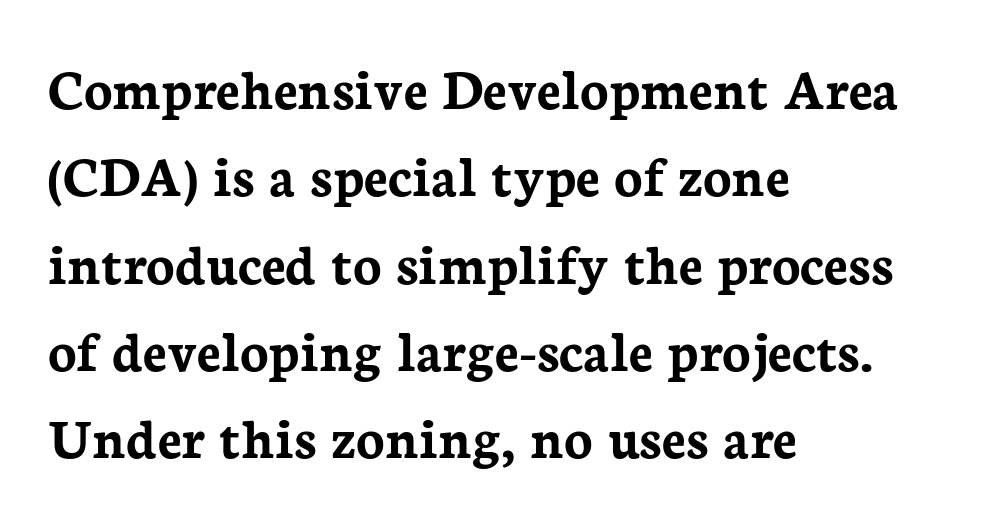
Nobody touched the tracking dial on this one. Line spacing here is normal. The typography opts for an upright posture over an oblique one. What kind of face is this? One with serifs.
